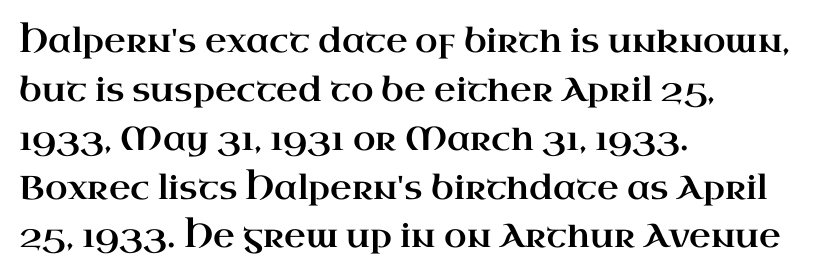
The image shows 33 px wide serif type, upright; set left-aligned, normal line spacing (1.48x), normal letter spacing, not underlined; high stroke contrast and a small x-height.
